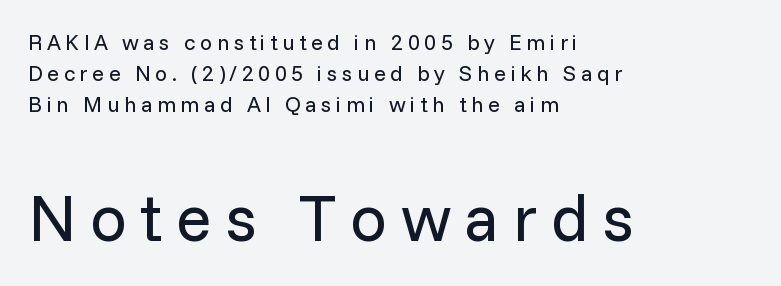
The image shows 66 px regular-weight sans-serif type, upright; set left-aligned, normal line spacing (1.42x), unusually wide letter spacing (+0.2 em), not underlined; the second (bottom) block is 3.0x larger; low stroke contrast and a medium x-height.
